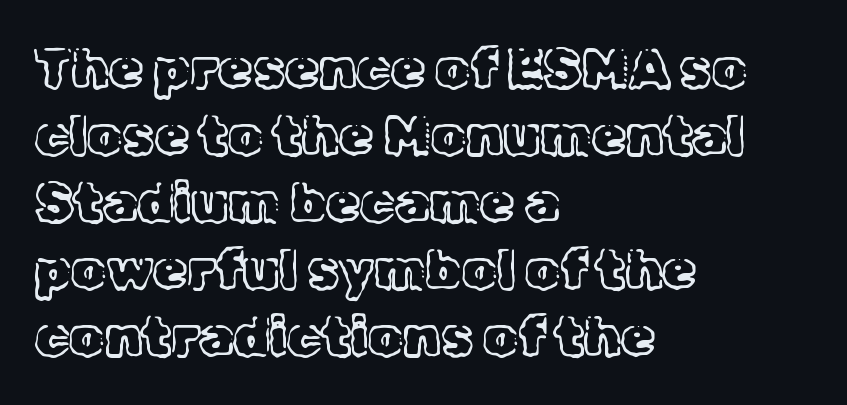
Q: Is the text bold? A: No.
Q: Is the text italic (slanted)? A: No, it is upright.
Q: Is the typeface a serif or a sans-serif typeface? A: Serif.
Q: Is the text underlined? A: No.
Q: How is the paragraph aligned? A: Left-aligned.
Q: Is the spacing between letters normal or unusually wide? A: Normal.
Q: Width (condensed, normal, or wide)? A: Normal.
Q: x-height? A: Medium.
Q: Monospaced? A: No.
